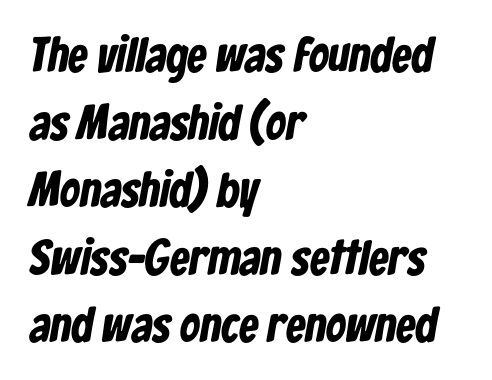
The image shows 49 px bold, condensed sans-serif type; set left-aligned, normal line spacing (1.38x), normal letter spacing, not underlined; low stroke contrast and a medium x-height.
